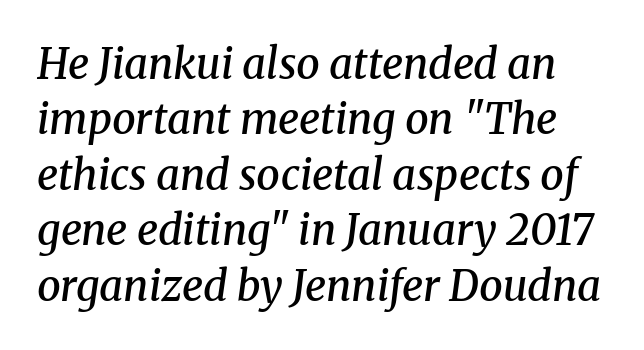
{"serif": "yes", "italic": "yes", "lean": "right", "slant_degrees": 8, "bold": "semi", "weight": "semibold", "width": "normal", "stroke_contrast": "medium", "x_height": "medium", "monospaced": "no", "underline": "no", "line_spacing": "normal", "line_spacing_ratio": 1.32, "letter_spacing": "normal", "letter_spacing_em": 0.0, "glyph_px": 42}
